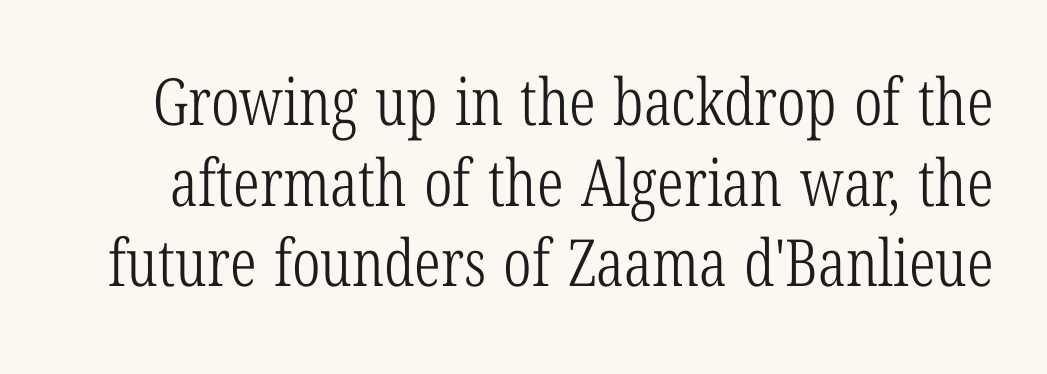
{"serif": "yes", "italic": "no", "bold": "no", "weight": "light", "width": "condensed", "stroke_contrast": "low", "x_height": "medium", "monospaced": "no", "underline": "no", "line_spacing_ratio": 1.24, "letter_spacing": "normal", "letter_spacing_em": 0.0, "glyph_px": 65}
